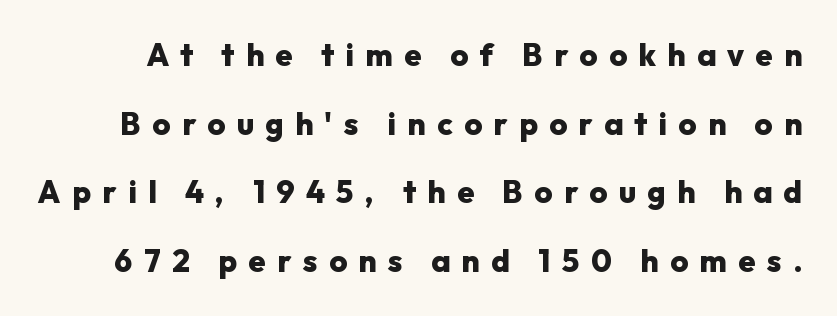
The image shows 31 px heavy sans-serif type, upright; set loose line spacing (2.21x), unusually wide letter spacing (+0.37 em), not underlined; low stroke contrast and a medium x-height.
